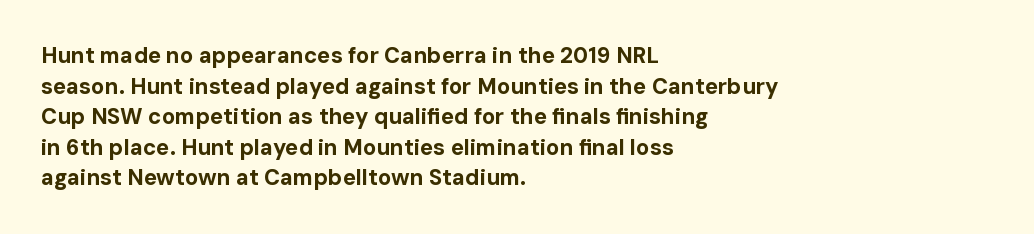
Q: Is the text bold? A: Yes.
Q: Is the text italic (slanted)? A: No, it is upright.
Q: Is the text underlined? A: No.
Q: How is the paragraph aligned? A: Left-aligned.
Q: Is the spacing between letters normal or unusually wide? A: Normal.
Q: Is the spacing between lines tight, normal or loose? A: Normal.
